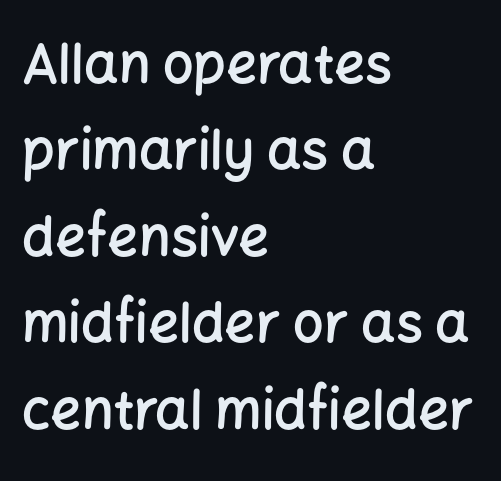
Default kerning and tracking; the words read as compact shapes. The font family rendered here belongs to the sans-serif group. Baseline-to-baseline distance is the conventional proportion of letter height. Designer's note — italics off, roman on. Stroke thickness is moderately raised; the sample reads as semibold. Each letter keeps its own natural width here, so spacing adapts to shape.
